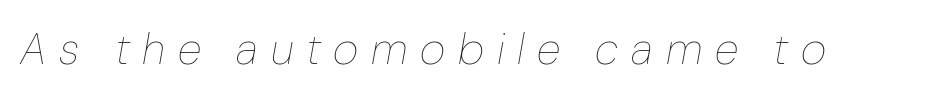
The image shows 44 px thin type, italic (leaning right); set unusually wide letter spacing (+0.29 em), not underlined; low stroke contrast and a medium x-height.
